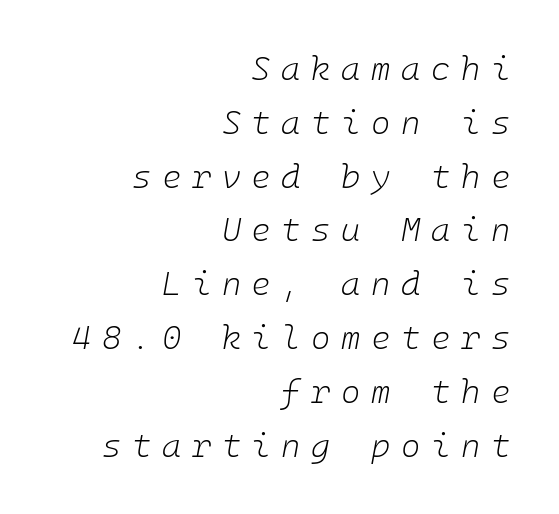
{"italic": "yes", "lean": "right", "slant_degrees": 10, "bold": "no", "weight": "light", "width": "normal", "stroke_contrast": "low", "x_height": "medium", "underline": "no", "align": "right", "line_spacing": "normal", "line_spacing_ratio": 1.63, "letter_spacing": "wide", "letter_spacing_em": 0.32, "glyph_px": 33}
